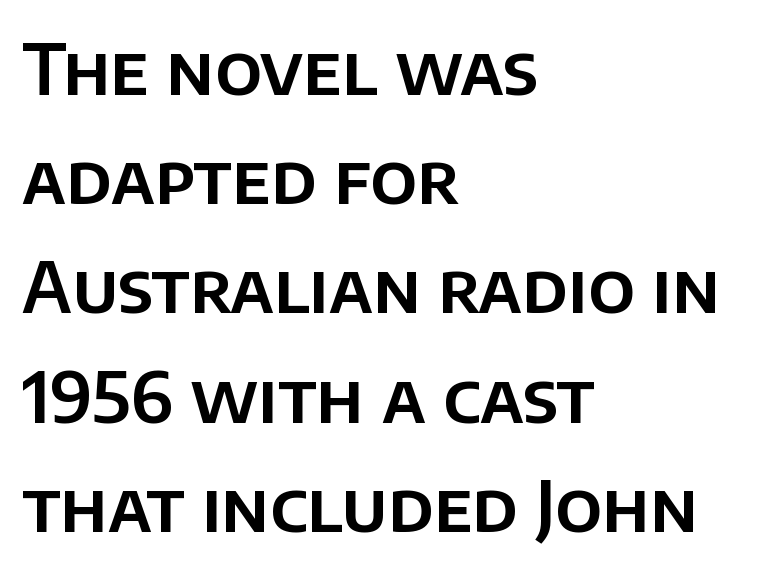
Plain, unruled lines of type. You could call the tracking neutral — neither tight nor loose. Serif or sans? Sans — the stroke terminals are bare. This is the regular roman posture of the typeface. In CSS terms this would be text-align: left.
